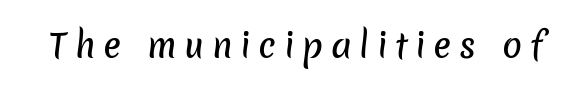
{"serif": "no", "width": "normal", "stroke_contrast": "low", "x_height": "medium", "monospaced": "no", "underline": "no", "letter_spacing": "wide", "letter_spacing_em": 0.23, "glyph_px": 33}
